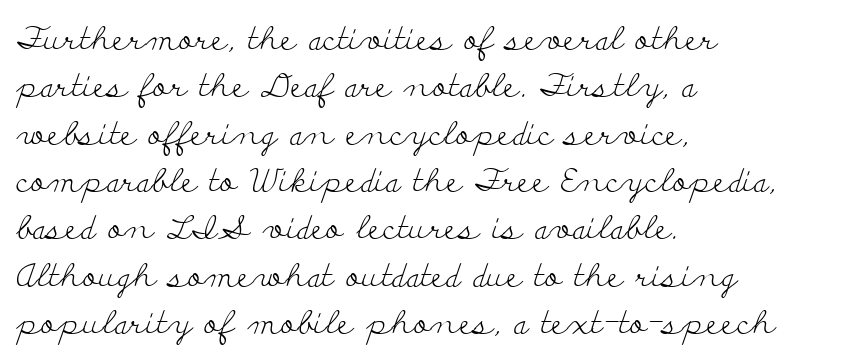
The image shows 32 px light, wide serif type; set left-aligned, normal line spacing (1.48x), normal letter spacing, not underlined; low stroke contrast and a small x-height.
